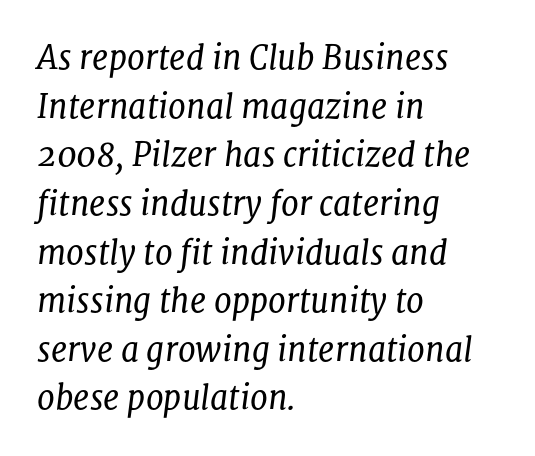
The text was rendered using a seriffed face with decorative stroke endings. Tall strokes in this sample are angled rather than plumb. A typesetter would call this leading conventional body-copy spacing. Where is the straight margin? On the left. The space beneath each line is pristine and unruled.
